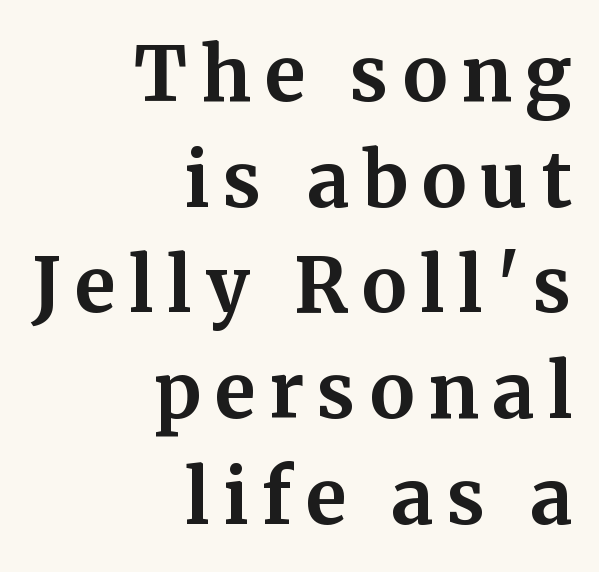
{"serif": "yes", "italic": "no", "bold": "yes", "weight": "bold", "width": "normal", "stroke_contrast": "medium", "x_height": "medium", "monospaced": "no", "underline": "no", "align": "right", "line_spacing": "normal", "line_spacing_ratio": 1.41, "glyph_px": 75}
